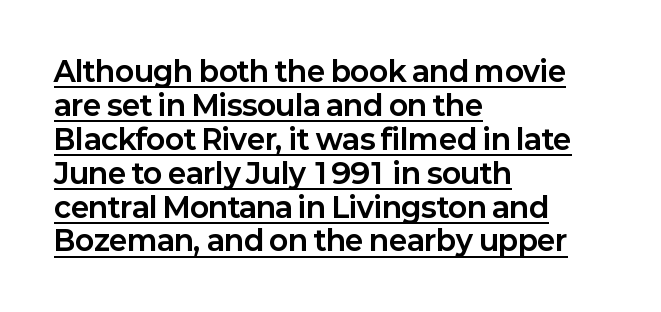
The image shows 28 px bold sans-serif type, upright; set left-aligned, line spacing 1.21x, normal letter spacing, underlined; low stroke contrast and a medium x-height.
